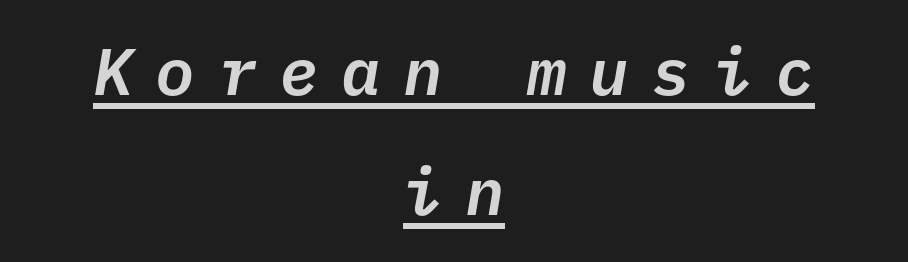
The image shows 66 px text type, italic (leaning right), monospaced; set centered, line spacing 1.82x, unusually wide letter spacing (+0.34 em), underlined; low stroke contrast and a medium x-height.
